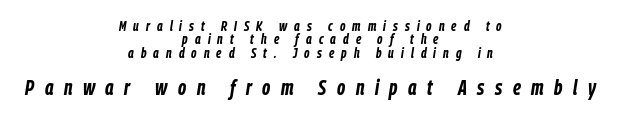
The image shows 21 px bold type, italic (leaning right); set centered, tight line spacing (0.95x), unusually wide letter spacing (+0.5 em), not underlined; the second (bottom) block is 1.5x larger.
